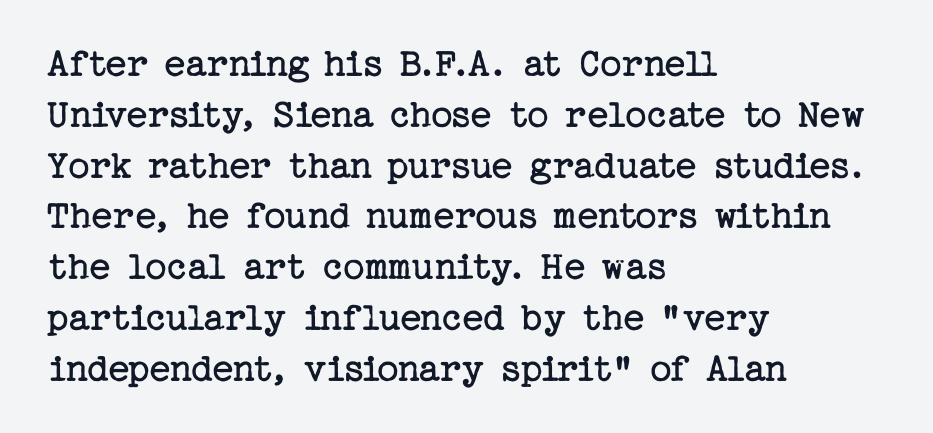
{"serif": "yes", "italic": "no", "bold": "no", "weight": "regular", "width": "normal", "stroke_contrast": "low", "x_height": "medium", "underline": "no", "align": "left", "line_spacing_ratio": 1.21, "letter_spacing": "normal", "letter_spacing_em": 0.0, "glyph_px": 42}
